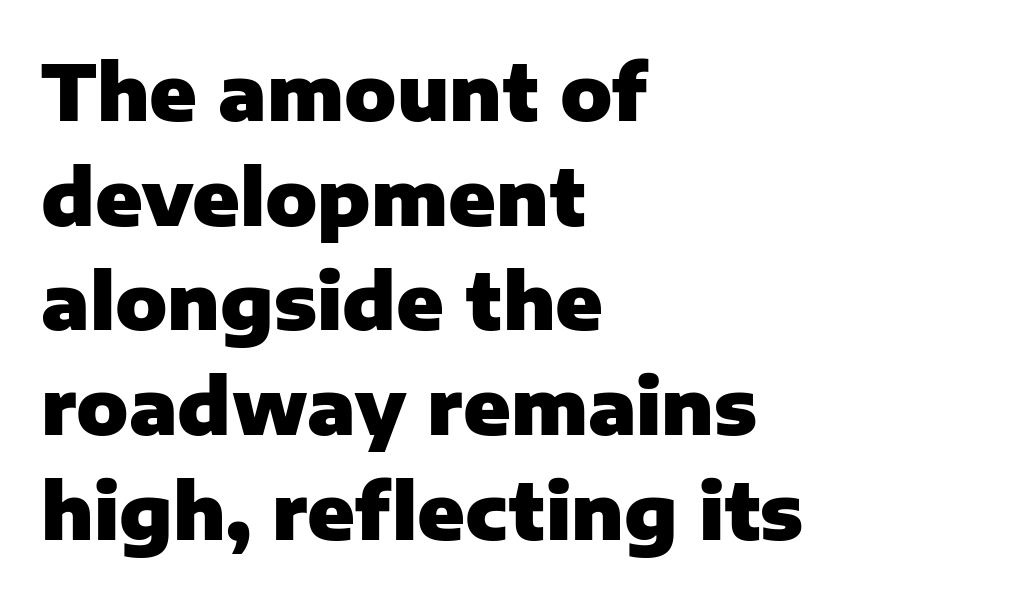
{"serif": "no", "italic": "no", "bold": "yes", "weight": "heavy", "width": "normal", "stroke_contrast": "low", "x_height": "medium", "monospaced": "no", "underline": "no", "align": "left", "line_spacing": "normal", "line_spacing_ratio": 1.36, "letter_spacing": "normal", "letter_spacing_em": 0.0, "glyph_px": 77}
